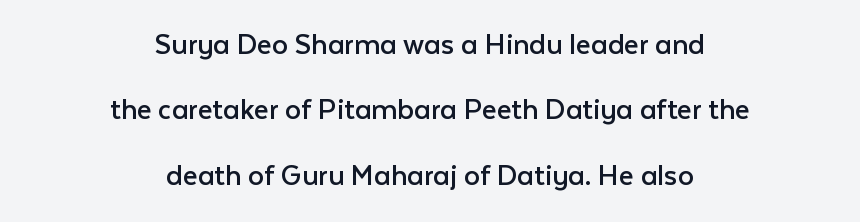
The space beneath each line is pristine and unruled. The lettering stays uniformly vertical, giving the passage a roman look. Varying glyph widths throughout — classic text-font behaviour. Vertical stems look standard width or narrower in stroke.
